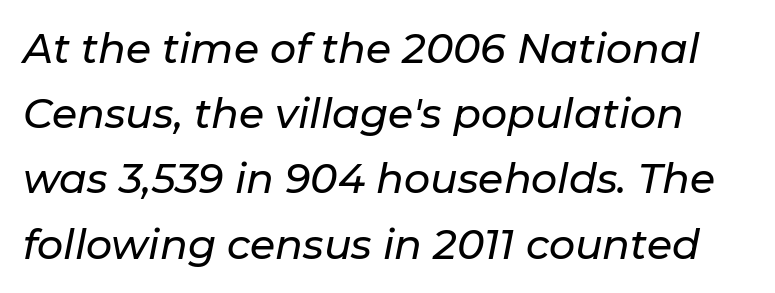
Check the space under the baseline: it is left empty. Style check: oblique. This rendering leaves character spacing at its baseline value. The letters advance in unequal steps, a hallmark of proportional type. Successive baselines arrive at the customary interval.
